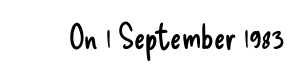
Stem width sits at or under what a default text font uses. Tracking here is standard; glyphs follow each other at the usual distance. Words float on clear page, feet unadorned. Nope, no serifs anywhere on these letters. The letters stand upright; this is a roman face. The letters advance in unequal steps, a hallmark of proportional type.
